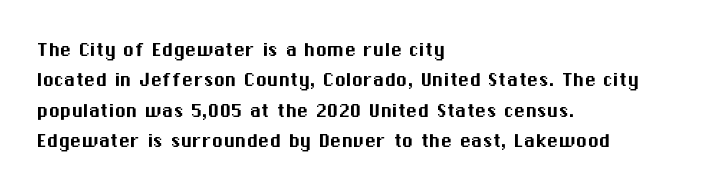
Q: Is the text italic (slanted)? A: No, it is upright.
Q: Is the text underlined? A: No.
Q: How is the paragraph aligned? A: Left-aligned.
Q: Is the spacing between letters normal or unusually wide? A: Normal.
Q: Is the spacing between lines tight, normal or loose? A: Normal.
